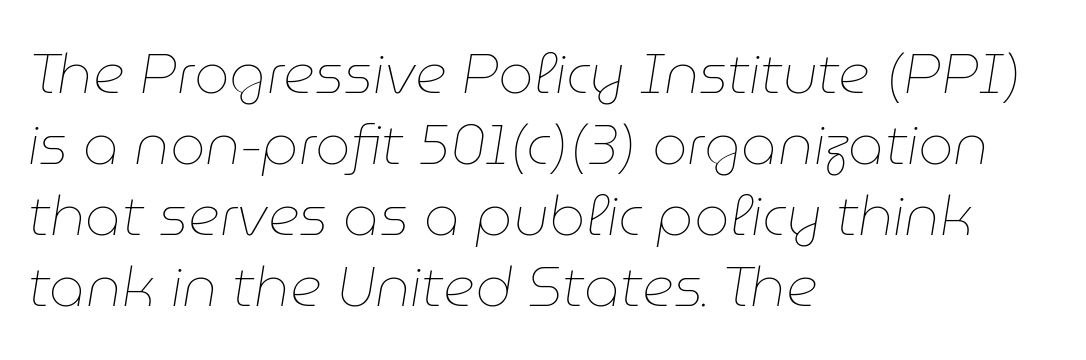
Honestly, the letter spacing is just normal — you wouldn't notice it. The leading is moderate, giving the passage an even texture. Reading down the block, your eye returns to a fixed left position each line. Think of a printed novel: that variable character pitch is what you see here. This rendering features lettering with no underline. The rendering applies a slant to the glyphs.
